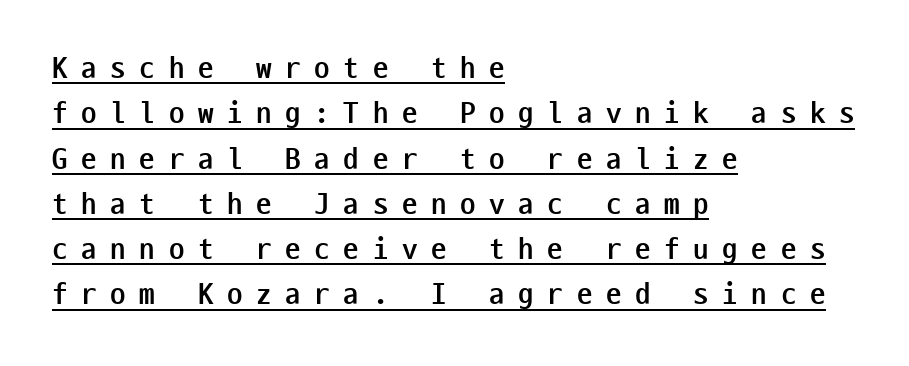
These lines sit exactly where default settings would place them. Horizontal alignment here is leftward, the default for most running prose. The letters march in equal steps, a hallmark of fixed-pitch type. Observe the absence of serifs on each vertical stroke in this sample. A dark, heavy texture on the line: the type is bold.
